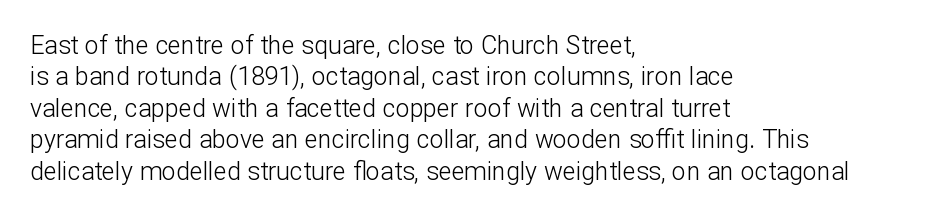
The image shows 25 px text type, upright; set left-aligned, normal line spacing (1.26x), normal letter spacing, not underlined.
